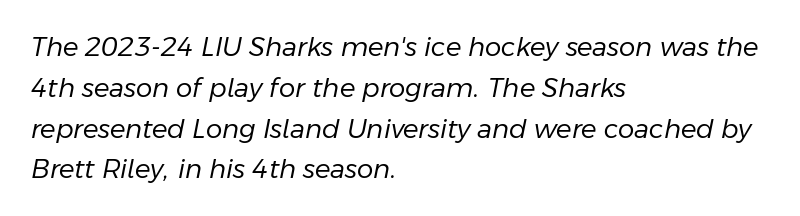
The image shows 26 px text type, italic (leaning right); set left-aligned, normal line spacing (1.57x), normal letter spacing, not underlined.
